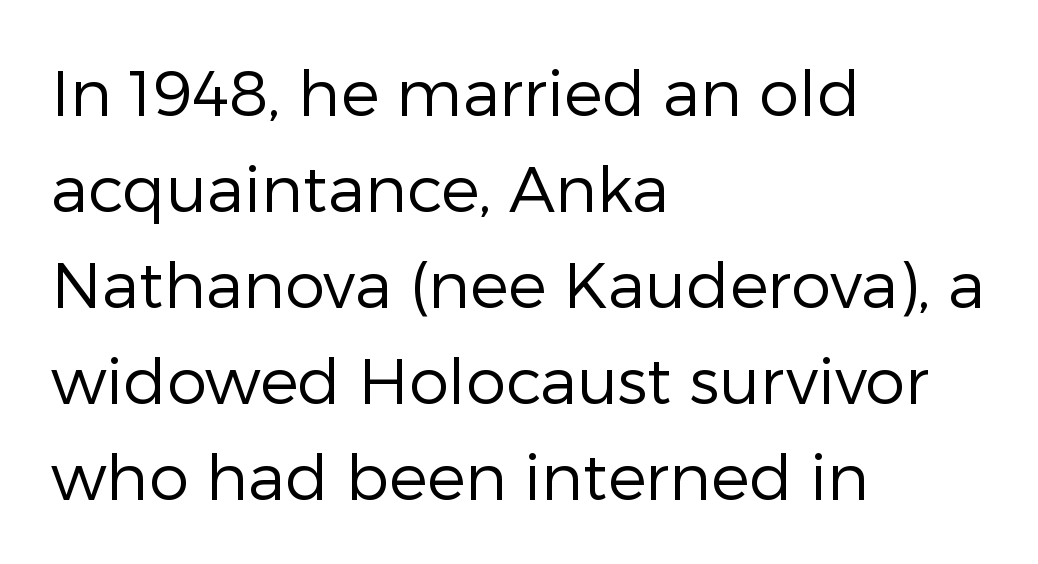
{"serif": "no", "italic": "no", "bold": "no", "weight": "regular", "width": "normal", "stroke_contrast": "low", "x_height": "medium", "monospaced": "no", "underline": "no", "align": "left", "line_spacing": "normal", "line_spacing_ratio": 1.5, "letter_spacing": "normal", "letter_spacing_em": 0.0, "glyph_px": 64}
